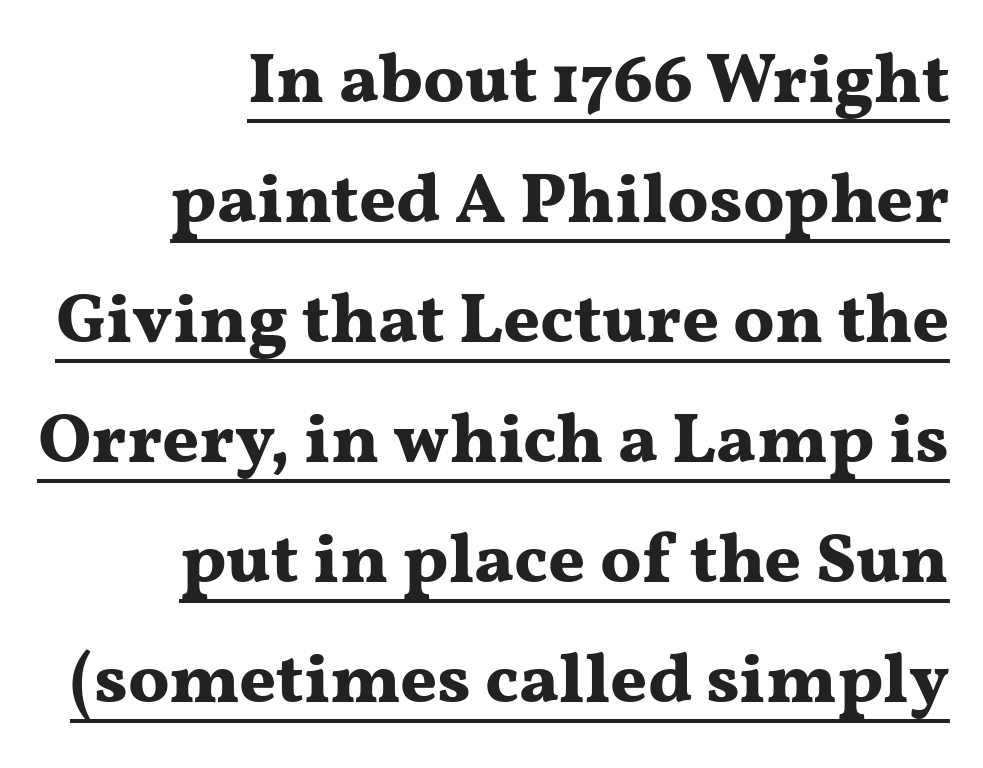
The image shows 71 px bold, wide serif type, upright; set right-aligned, normal line spacing (1.69x), normal letter spacing, underlined; medium stroke contrast and a medium x-height.
